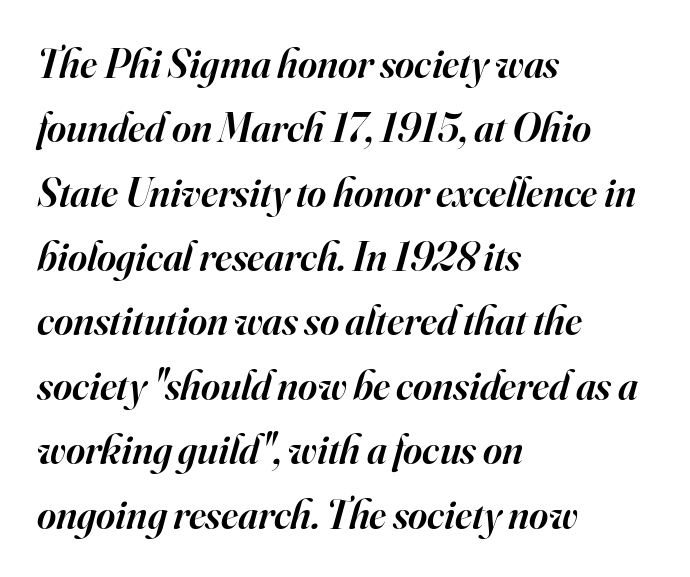
Summary of vertical rhythm: regular, with standard interline spacing. Characters follow at the spacing the type designer built in. You could not count columns in this text — the font is proportionally spaced. Compared with ordinary roman type, these characters are visibly tilted. The space beneath each line is pristine and unruled. Caption: multi-line text, flush left, ragged right.
